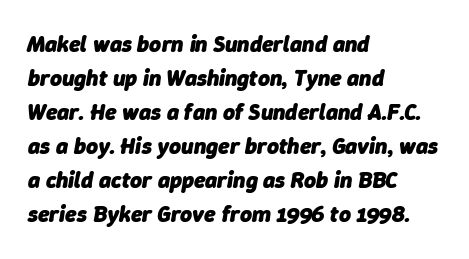
Q: Is the text bold? A: Yes.
Q: Is the text italic (slanted)? A: Yes, it leans right by about 9 degrees.
Q: Is the text underlined? A: No.
Q: How is the paragraph aligned? A: Left-aligned.
Q: Is the spacing between letters normal or unusually wide? A: Normal.
Q: Is the spacing between lines tight, normal or loose? A: Normal.
